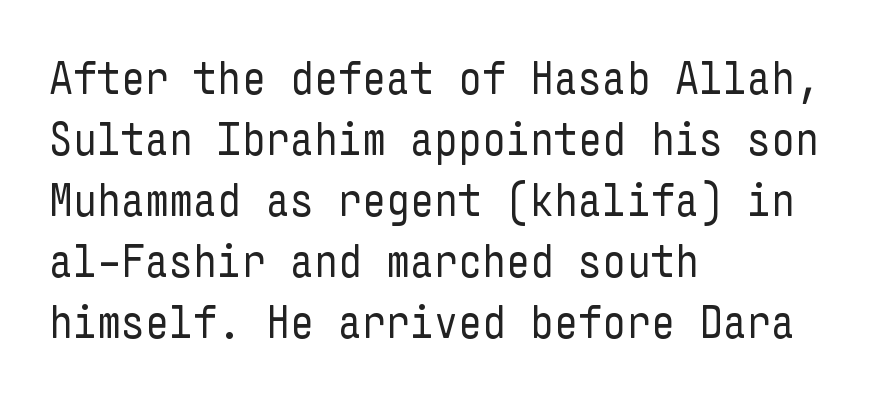
Q: Is the text bold? A: No.
Q: Is the text italic (slanted)? A: No, it is upright.
Q: Is the typeface a serif or a sans-serif typeface? A: Sans-serif.
Q: Is the text underlined? A: No.
Q: How is the paragraph aligned? A: Left-aligned.
Q: Is the spacing between letters normal or unusually wide? A: Normal.
Q: Is the spacing between lines tight, normal or loose? A: Normal.
Q: Width (condensed, normal, or wide)? A: Condensed.
Q: Stroke contrast? A: Low.
Q: x-height? A: Medium.
